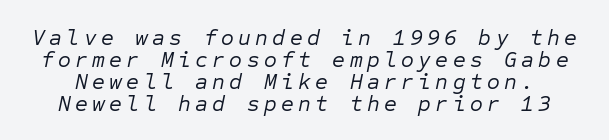
The image shows 22 px text type, italic (leaning right); set tight line spacing (1.0x), unusually wide letter spacing (+0.2 em), not underlined.
